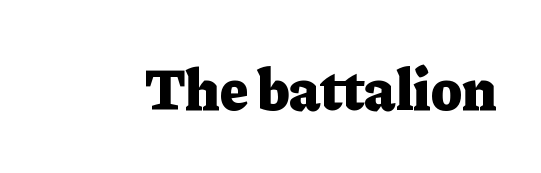
{"serif": "yes", "italic": "no", "bold": "yes", "weight": "heavy", "width": "normal", "stroke_contrast": "low", "x_height": "medium", "monospaced": "no", "underline": "no", "letter_spacing": "normal", "letter_spacing_em": 0.0, "glyph_px": 59}
